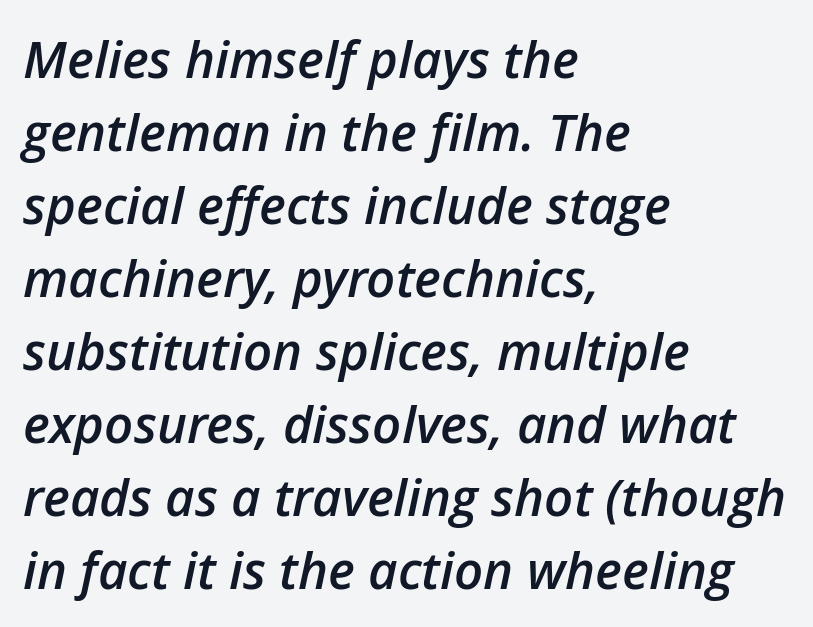
Q: Is the text bold? A: Semi-bold.
Q: Is the text italic (slanted)? A: Yes, it leans right by about 12 degrees.
Q: Is the text underlined? A: No.
Q: How is the paragraph aligned? A: Left-aligned.
Q: Is the spacing between letters normal or unusually wide? A: Normal.
Q: Is the spacing between lines tight, normal or loose? A: Normal.
Q: Width (condensed, normal, or wide)? A: Normal.
Q: Stroke contrast? A: Low.
Q: x-height? A: Medium.
Q: Monospaced? A: No.
